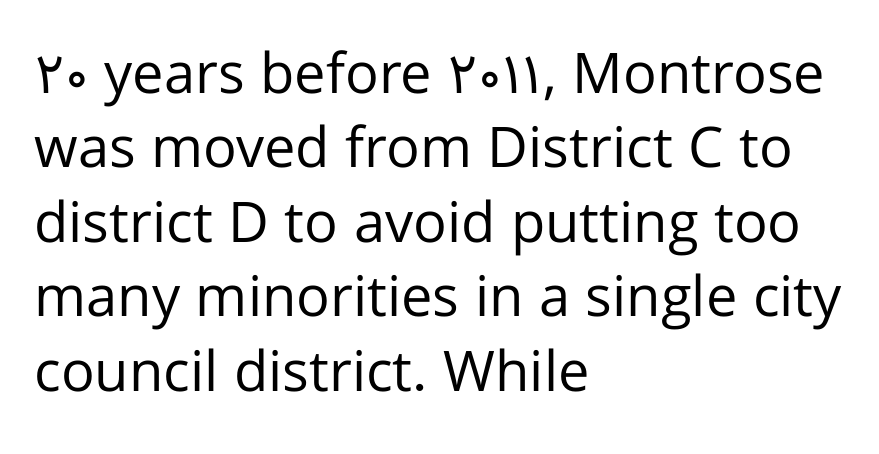
The image shows 56 px regular-weight sans-serif type, upright; set left-aligned, normal line spacing (1.33x), normal letter spacing, not underlined; low stroke contrast and a medium x-height.
